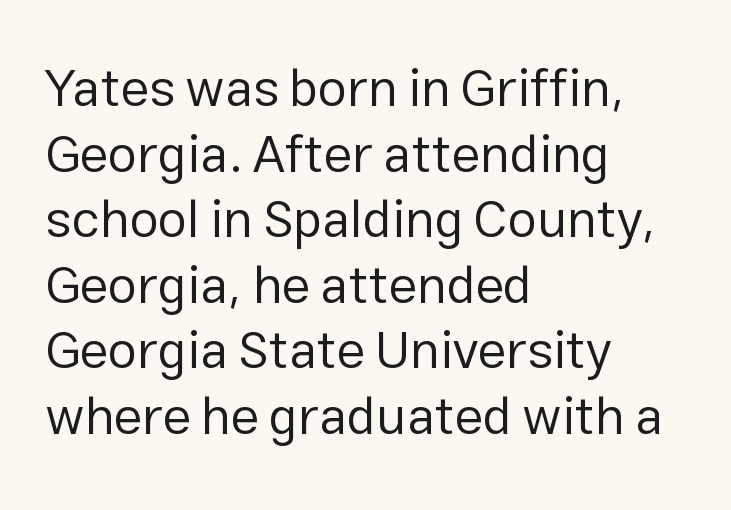
Q: Is the text bold? A: No.
Q: Is the text italic (slanted)? A: No, it is upright.
Q: Is the typeface a serif or a sans-serif typeface? A: Sans-serif.
Q: Is the text underlined? A: No.
Q: How is the paragraph aligned? A: Left-aligned.
Q: Is the spacing between letters normal or unusually wide? A: Normal.
Q: Is the spacing between lines tight, normal or loose? A: Normal.
Q: Width (condensed, normal, or wide)? A: Normal.
Q: Stroke contrast? A: Low.
Q: x-height? A: Medium.
Q: Monospaced? A: No.
